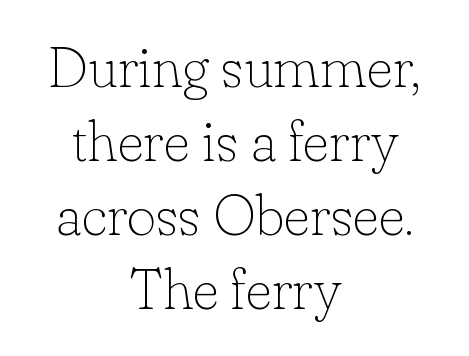
{"serif": "yes", "italic": "no", "bold": "no", "weight": "thin", "width": "normal", "stroke_contrast": "low", "x_height": "small", "monospaced": "no", "underline": "no", "align": "center", "line_spacing": "normal", "line_spacing_ratio": 1.3, "letter_spacing": "normal", "letter_spacing_em": 0.0, "glyph_px": 57}
